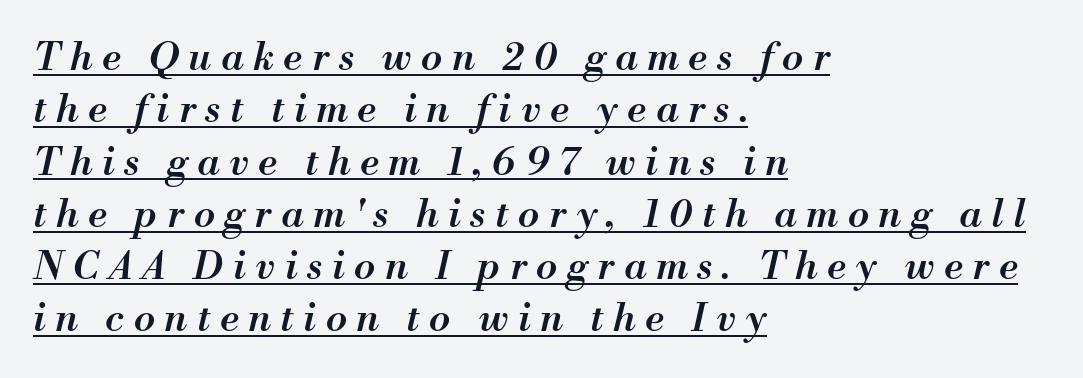
The image shows 39 px semibold type, italic (leaning right); set left-aligned, normal line spacing (1.34x), unusually wide letter spacing (+0.25 em), underlined; medium stroke contrast and a small x-height.
